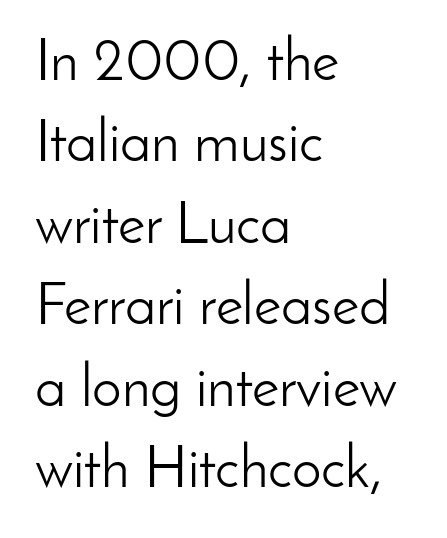
{"serif": "no", "italic": "no", "bold": "no", "weight": "light", "width": "normal", "stroke_contrast": "low", "x_height": "small", "monospaced": "no", "underline": "no", "align": "left", "line_spacing": "normal", "line_spacing_ratio": 1.38, "letter_spacing": "normal", "letter_spacing_em": 0.0, "glyph_px": 59}
